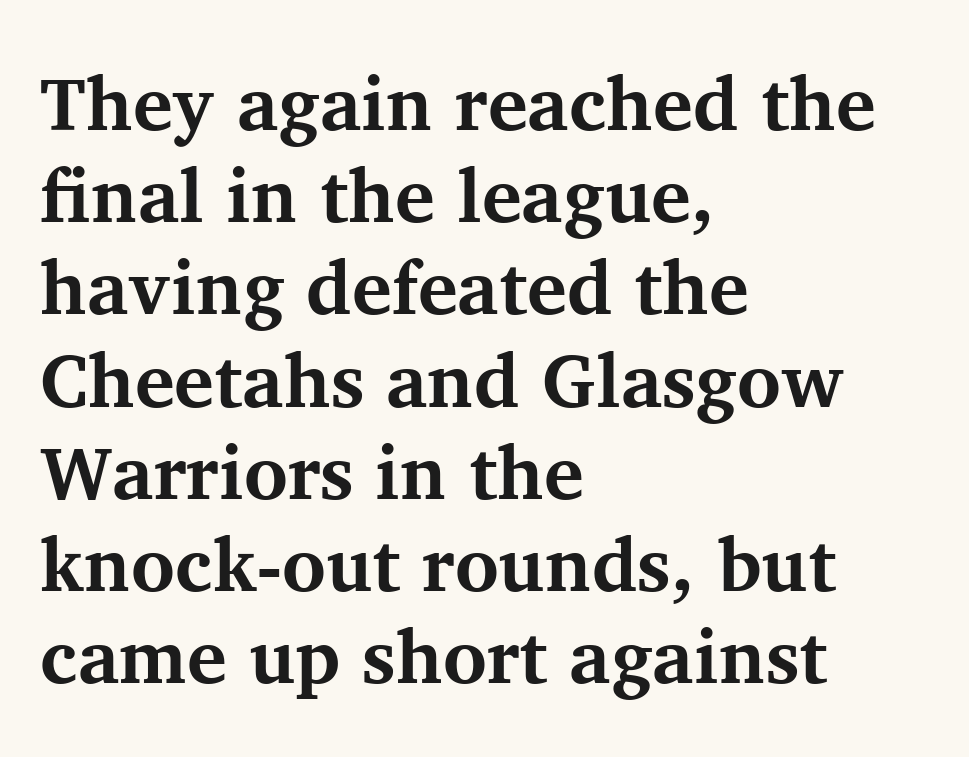
{"serif": "yes", "italic": "no", "bold": "yes", "weight": "bold", "width": "normal", "stroke_contrast": "medium", "x_height": "medium", "monospaced": "no", "underline": "no", "align": "left", "line_spacing_ratio": 1.23, "letter_spacing": "normal", "letter_spacing_em": 0.0, "glyph_px": 75}
